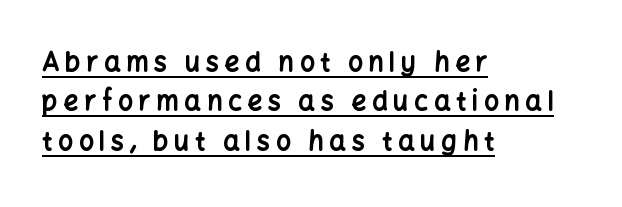
Q: Is the text bold? A: Yes.
Q: Is the text italic (slanted)? A: No, it is upright.
Q: Is the text underlined? A: Yes.
Q: How is the paragraph aligned? A: Left-aligned.
Q: Is the spacing between letters normal or unusually wide? A: Unusually wide.
Q: Is the spacing between lines tight, normal or loose? A: Normal.
